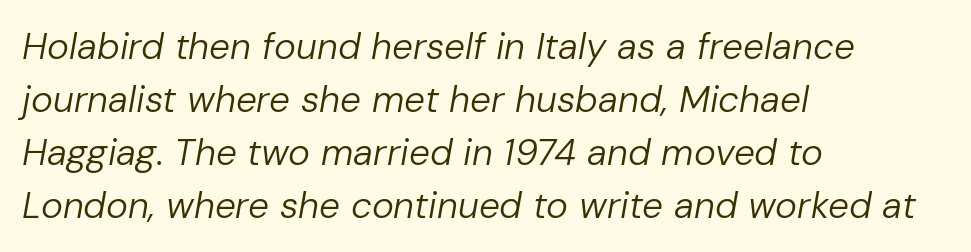
Plain, unruled lines of type. Rendered with sloped, italic letterforms. Note the varied advance widths — an 'i' is clearly narrower than an 'm'. This is not heavy type; no bold has been used.
